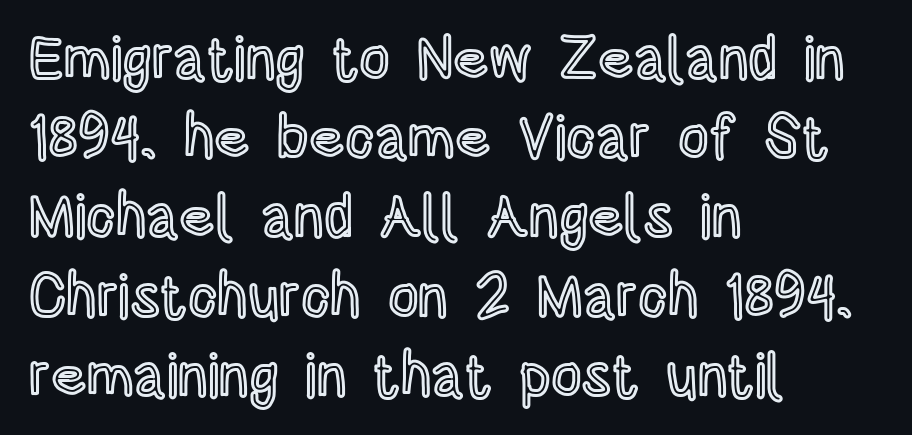
The image shows 60 px condensed type, upright; set left-aligned, normal line spacing (1.32x), normal letter spacing, not underlined; a large x-height.
